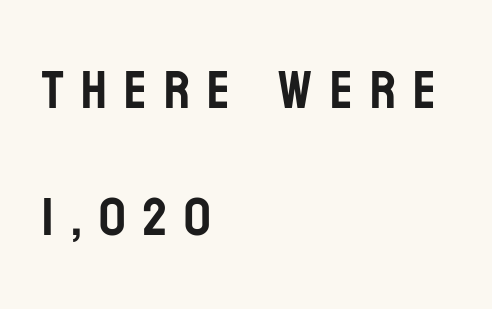
{"serif": "no", "italic": "no", "width": "condensed", "stroke_contrast": "low", "x_height": "large", "monospaced": "no", "underline": "no", "align": "left", "line_spacing": "loose", "line_spacing_ratio": 2.35, "letter_spacing": "wide", "letter_spacing_em": 0.32, "glyph_px": 54}
